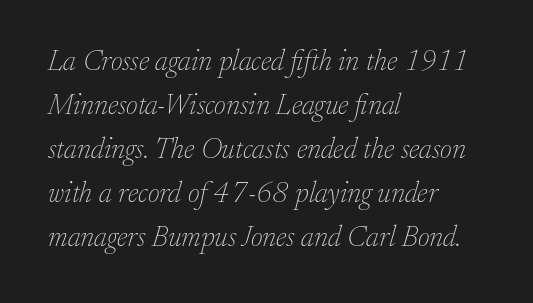
Letter spacing: default. Letterform terminals end in serifs throughout the passage. The glyphs are unaccompanied by any horizontal stroke below them. The letters advance in unequal steps, a hallmark of proportional type. Letters have the restrained weight of plain body copy at most.
